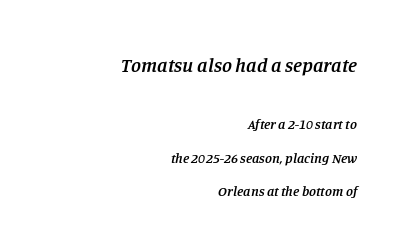
Does the weight exceed regular? Yes, but only to semibold. Line spacing here is loose. Check the space under the baseline: it is left empty. These lines stack with their right ends in a neat column.
